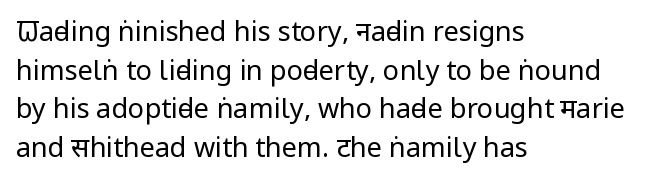
Stroke thickness stays within the range of a standard reading face or lighter. Notice how descenders clear the ascenders below comfortably — that's standard leading. There is no visible air inserted between adjacent glyphs. Casual observation: everything's shoved over to the left. The specimen omits any rule beneath the text block's lines. The letters stand straight up with perfectly vertical stems.
